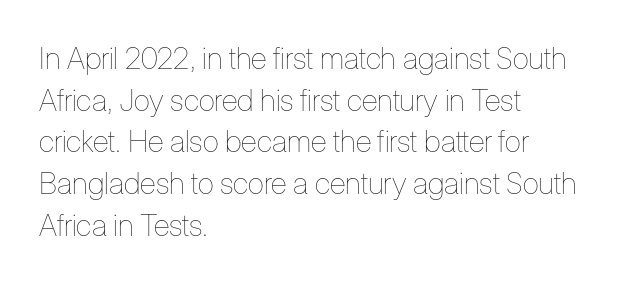
{"italic": "no", "bold": "no", "weight": "thin", "width": "condensed", "stroke_contrast": "low", "x_height": "medium", "monospaced": "no", "underline": "no", "align": "left", "line_spacing": "normal", "line_spacing_ratio": 1.39, "letter_spacing": "normal", "letter_spacing_em": 0.0, "glyph_px": 30}
